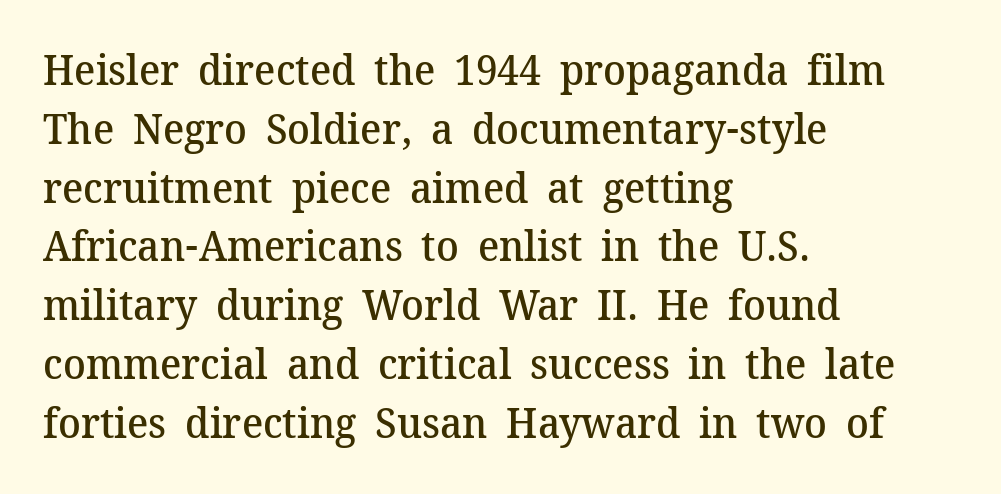
Stroke thickness is moderately raised; the sample reads as semibold. If you measured baseline to baseline, you'd find a middling distance. Serifs: yes, visible at the terminals of the letterforms. A student would call this left alignment; a typographer would say flush left, rag right. The passage shown is typed in a proportional face where columns would drift. The tracking reads as untouched default to a designer's eye.
